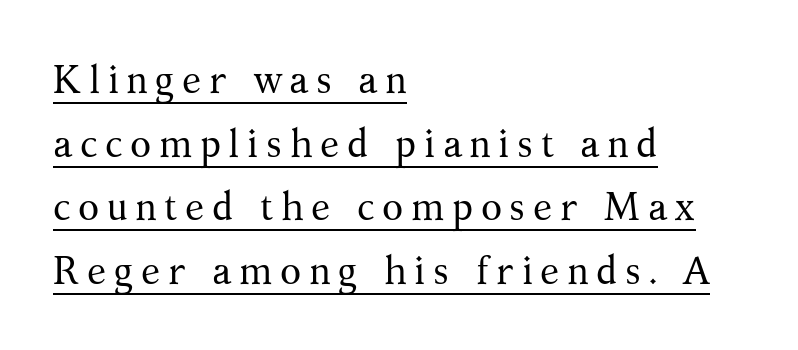
Q: Is the text bold? A: No.
Q: Is the text italic (slanted)? A: No, it is upright.
Q: Is the typeface a serif or a sans-serif typeface? A: Serif.
Q: Is the text underlined? A: Yes.
Q: How is the paragraph aligned? A: Left-aligned.
Q: Is the spacing between lines tight, normal or loose? A: Normal.
Q: Width (condensed, normal, or wide)? A: Normal.
Q: Stroke contrast? A: Medium.
Q: x-height? A: Medium.
Q: Monospaced? A: No.
